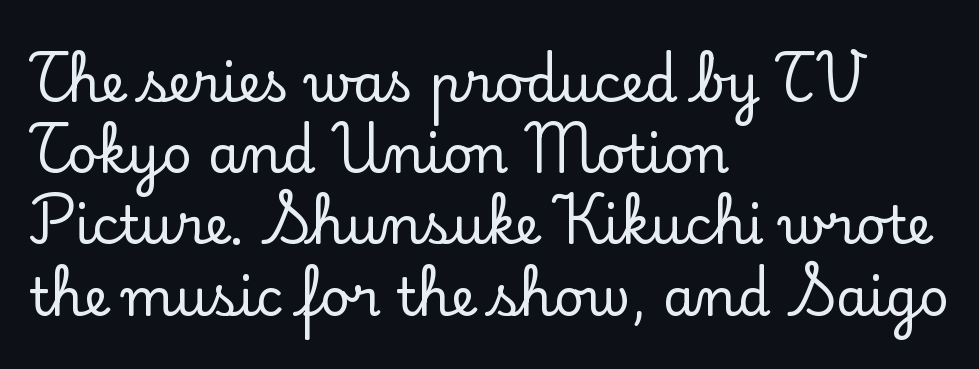
Q: Is the text italic (slanted)? A: No, it is upright.
Q: Is the typeface a serif or a sans-serif typeface? A: Serif.
Q: Is the text underlined? A: No.
Q: How is the paragraph aligned? A: Left-aligned.
Q: Is the spacing between letters normal or unusually wide? A: Normal.
Q: Is the spacing between lines tight, normal or loose? A: Normal.
Q: Width (condensed, normal, or wide)? A: Normal.
Q: Stroke contrast? A: Low.
Q: x-height? A: Small.
Q: Monospaced? A: No.
